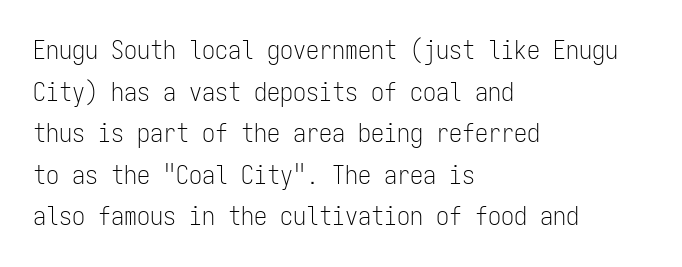
Rule under the text: the space is simply empty. One-word summary of the alignment: left. Stroke thickness stays within the range of a standard reading face or lighter. Rows of type keep a routine distance in the vertical direction. Ascenders rise straight up at ninety degrees. The tracking reads as untouched default to a designer's eye.
